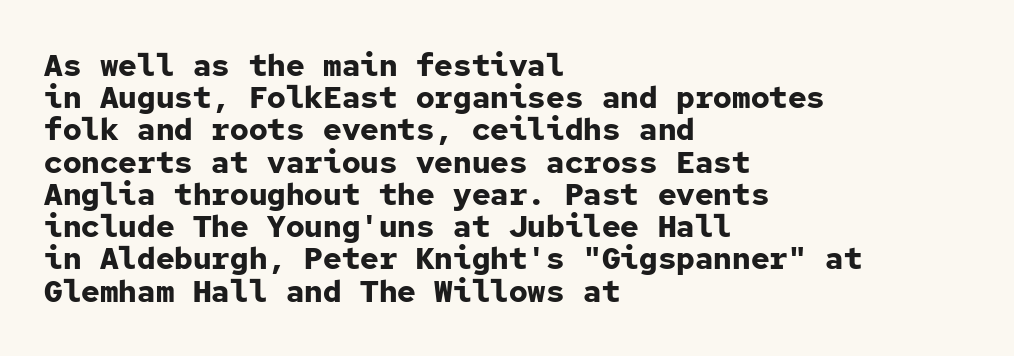
The image shows 31 px bold sans-serif type, upright, monospaced; set left-aligned, tight line spacing (1.04x), normal letter spacing, not underlined; low stroke contrast and a medium x-height.
